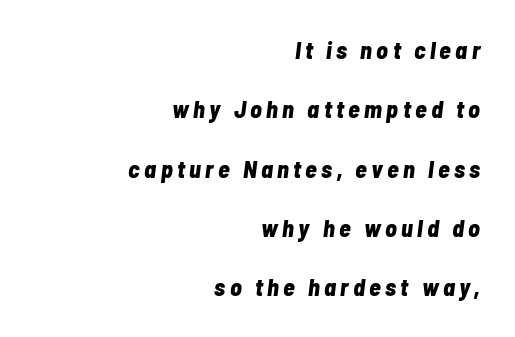
Q: Is the text bold? A: Yes.
Q: Is the text italic (slanted)? A: Yes, it leans right by about 7 degrees.
Q: Is the text underlined? A: No.
Q: How is the paragraph aligned? A: Right-aligned.
Q: Is the spacing between lines tight, normal or loose? A: Loose.
